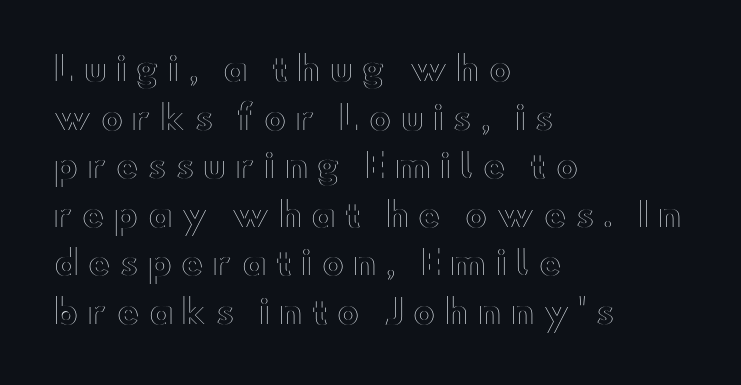
{"italic": "no", "width": "wide", "x_height": "small", "monospaced": "no", "underline": "no", "align": "left", "line_spacing": "normal", "line_spacing_ratio": 1.47, "letter_spacing": "wide", "letter_spacing_em": 0.29, "glyph_px": 33}
